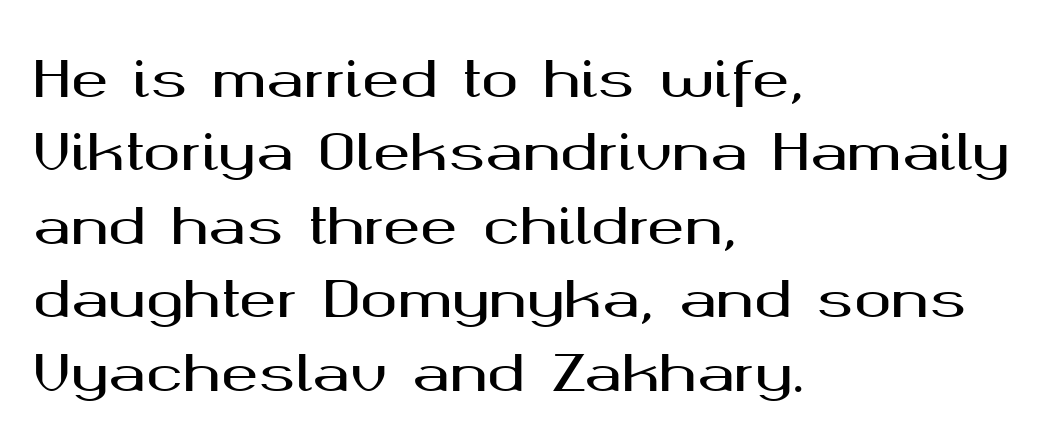
{"serif": "no", "italic": "no", "width": "wide", "stroke_contrast": "medium", "x_height": "medium", "monospaced": "no", "underline": "no", "align": "left", "line_spacing": "normal", "line_spacing_ratio": 1.47, "letter_spacing": "normal", "letter_spacing_em": 0.0, "glyph_px": 50}
